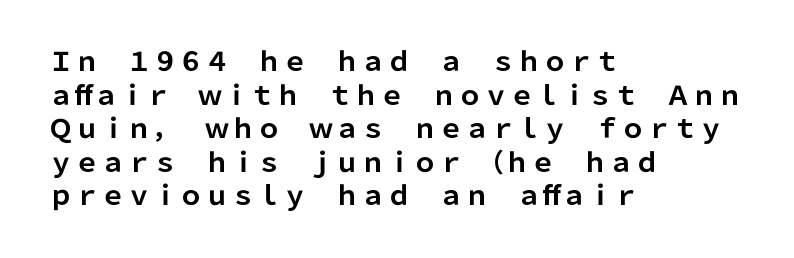
The image shows 26 px bold type, upright; set left-aligned, normal line spacing (1.29x), normal letter spacing, not underlined.
